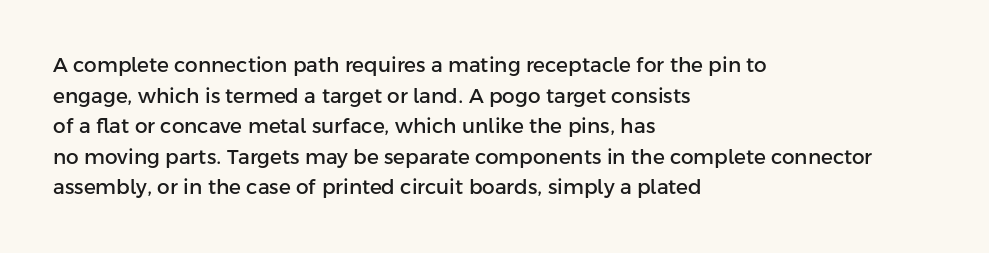
Posture: upright roman. Where is the straight margin? On the left. The passage shown stacks its lines at a standard gap. The passage shown is not underscored anywhere. The tracking reads as untouched default to a designer's eye.
